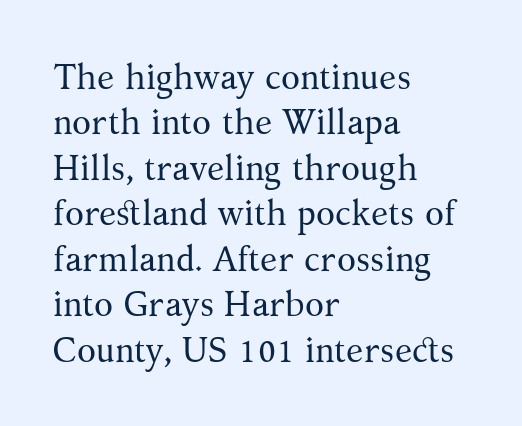
{"serif": "yes", "italic": "no", "bold": "no", "weight": "regular", "width": "normal", "stroke_contrast": "medium", "x_height": "medium", "monospaced": "no", "underline": "no", "align": "left", "line_spacing": "normal", "line_spacing_ratio": 1.3, "letter_spacing": "normal", "letter_spacing_em": 0.0, "glyph_px": 35}
